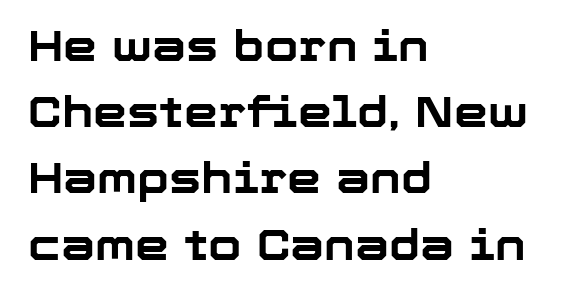
{"serif": "no", "italic": "no", "bold": "yes", "weight": "bold", "width": "normal", "stroke_contrast": "low", "x_height": "medium", "monospaced": "no", "underline": "no", "align": "left", "line_spacing": "normal", "line_spacing_ratio": 1.54, "letter_spacing": "normal", "letter_spacing_em": 0.0, "glyph_px": 43}
